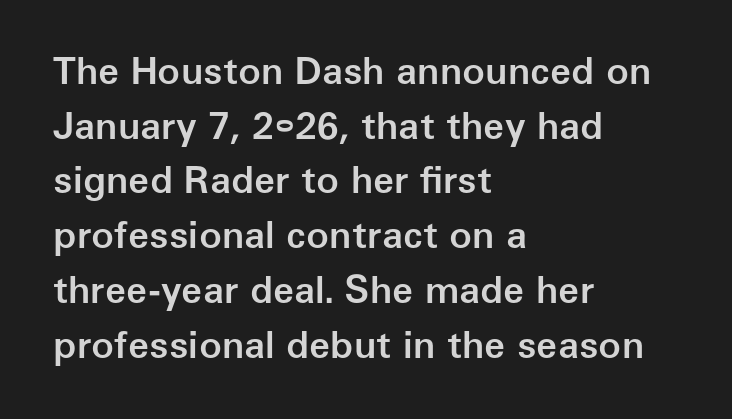
The image shows 38 px semibold sans-serif type, upright; set left-aligned, normal line spacing (1.44x), normal letter spacing, not underlined; low stroke contrast and a medium x-height.
